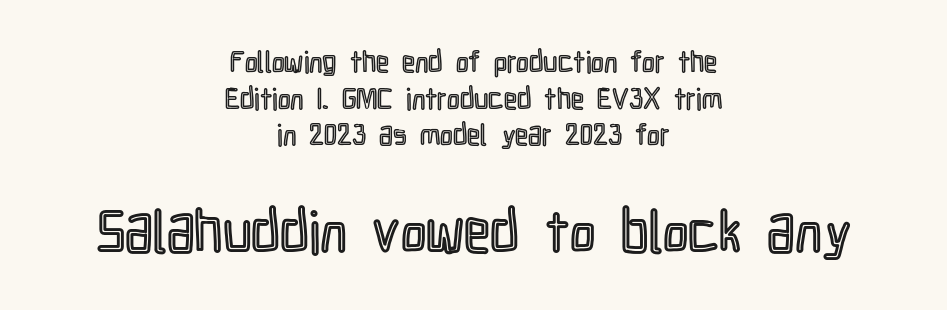
The image shows 58 px condensed type, upright; set centered, normal line spacing (1.26x), normal letter spacing, not underlined; the second (bottom) block is 2.0x larger; a medium x-height.
